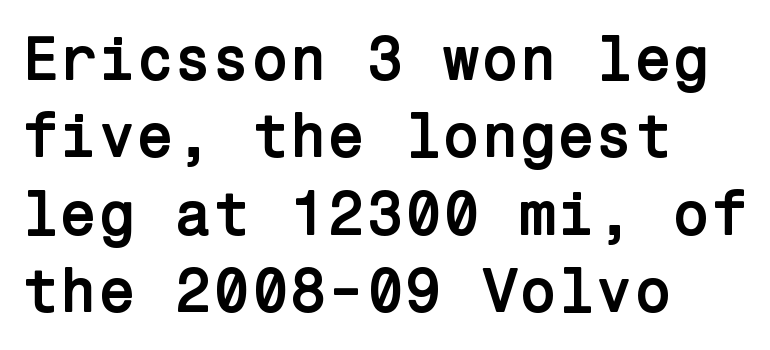
The image shows 62 px semibold sans-serif type, upright; set left-aligned, normal line spacing (1.25x), normal letter spacing, not underlined; low stroke contrast and a medium x-height.
